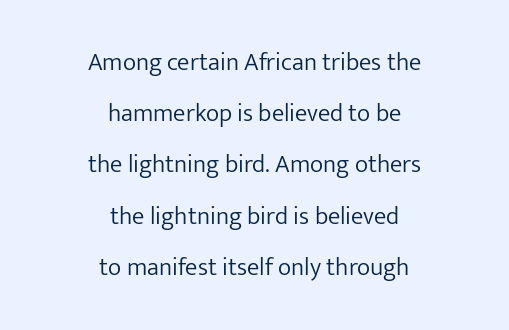
The image shows 25 px text type, upright; set centered, loose line spacing (2.05x), normal letter spacing, not underlined.
